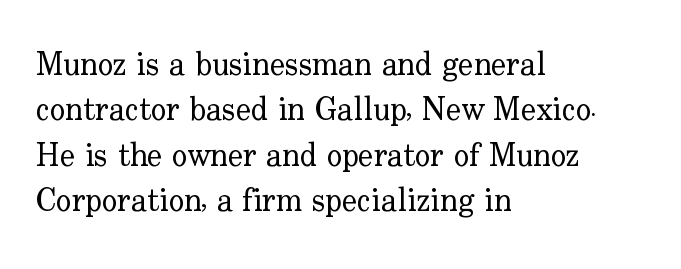
{"serif": "yes", "italic": "no", "bold": "no", "weight": "regular", "width": "normal", "stroke_contrast": "low", "x_height": "small", "monospaced": "no", "underline": "no", "align": "left", "line_spacing": "normal", "line_spacing_ratio": 1.42, "letter_spacing": "normal", "letter_spacing_em": 0.0, "glyph_px": 32}
